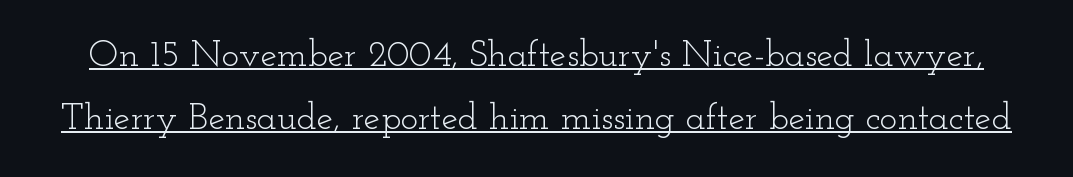
Q: Is the text bold? A: No.
Q: Is the text italic (slanted)? A: No, it is upright.
Q: Is the typeface a serif or a sans-serif typeface? A: Serif.
Q: Is the text underlined? A: Yes.
Q: Is the spacing between letters normal or unusually wide? A: Normal.
Q: Is the spacing between lines tight, normal or loose? A: Normal.
Q: Width (condensed, normal, or wide)? A: Wide.
Q: Stroke contrast? A: Low.
Q: x-height? A: Small.
Q: Monospaced? A: No.
